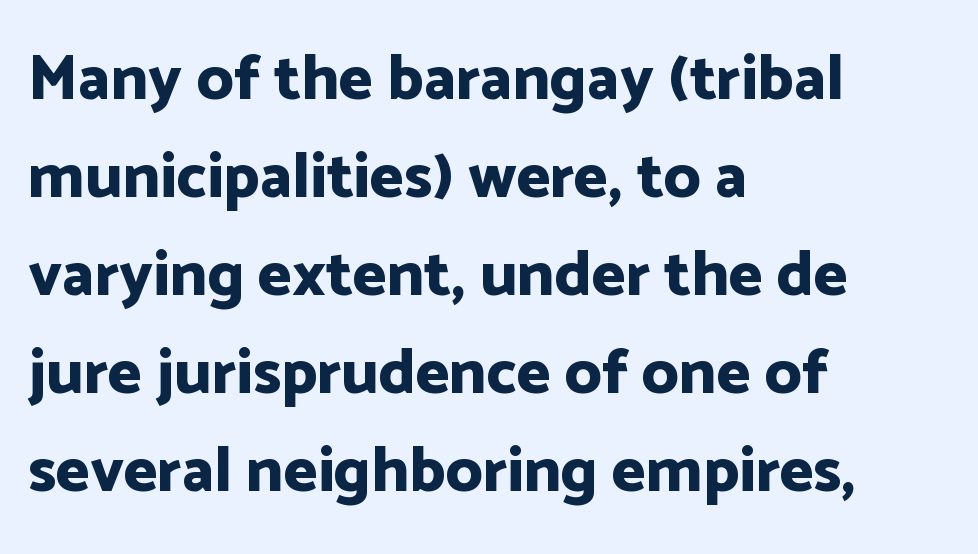
{"serif": "no", "italic": "no", "bold": "yes", "weight": "bold", "width": "normal", "stroke_contrast": "low", "x_height": "medium", "monospaced": "no", "underline": "no", "align": "left", "line_spacing": "normal", "line_spacing_ratio": 1.53, "letter_spacing": "normal", "letter_spacing_em": 0.0, "glyph_px": 64}
